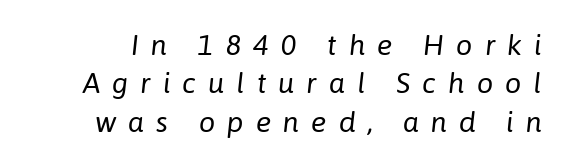
Q: Is the text bold? A: No.
Q: Is the text italic (slanted)? A: Yes, it leans right by about 6 degrees.
Q: Is the text underlined? A: No.
Q: Is the spacing between letters normal or unusually wide? A: Unusually wide.
Q: Is the spacing between lines tight, normal or loose? A: Normal.
Q: Width (condensed, normal, or wide)? A: Normal.
Q: Stroke contrast? A: Low.
Q: x-height? A: Medium.
Q: Monospaced? A: No.
